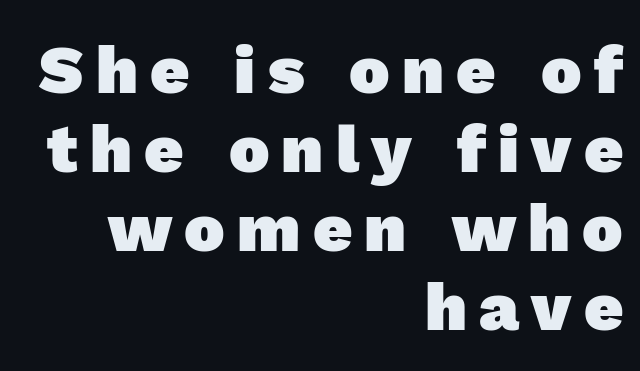
Underline: absent. You could not count columns in this text — the font is proportionally spaced. Each glyph is drawn with heavy, bold strokes. This sample uses a sans-serif face.
